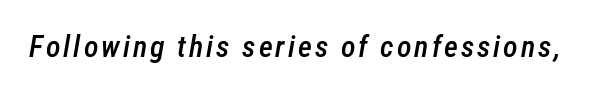
The image shows 30 px semibold, condensed type, italic (leaning right); set not underlined; low stroke contrast and a medium x-height.
